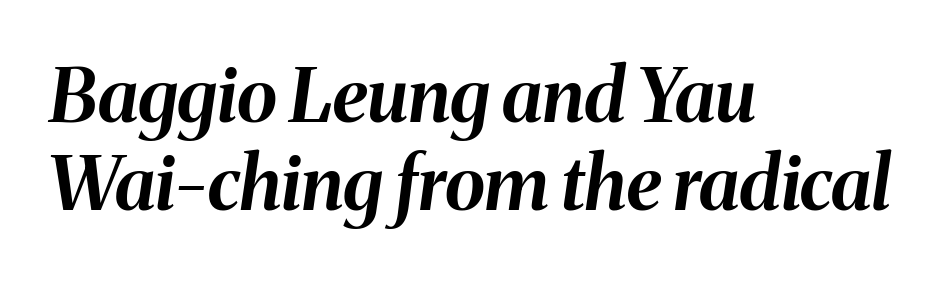
The font is running at its bold setting. In terms of posture, this sample is oblique. These lines stack with their left ends in a neat column. The passage shown is not underscored anywhere. Think of a printed novel: that variable character pitch is what you see here. How are the letters spaced? Ordinarily, with no added tracking.
